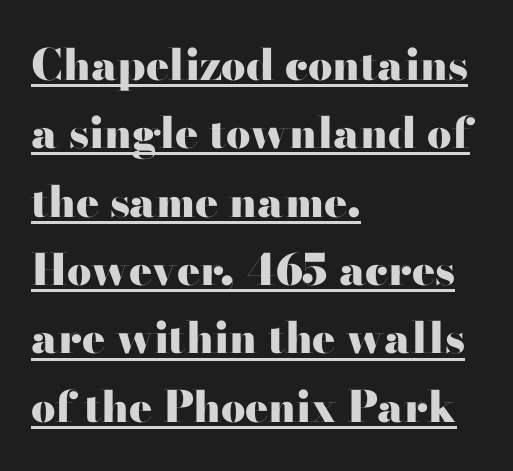
The image shows 43 px heavy, wide serif type, upright; set left-aligned, normal line spacing (1.59x), normal letter spacing, underlined; high stroke contrast and a small x-height.
